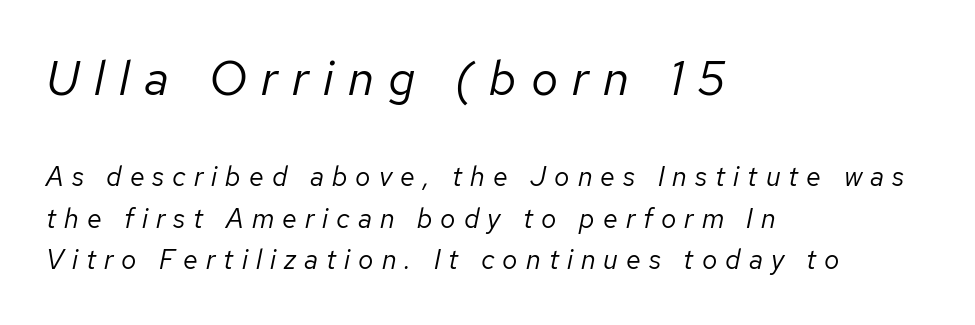
Q: Is the text bold? A: No.
Q: Is the text italic (slanted)? A: Yes, it leans right by about 12 degrees.
Q: Is the text underlined? A: No.
Q: How is the paragraph aligned? A: Left-aligned.
Q: Is the spacing between letters normal or unusually wide? A: Unusually wide.
Q: Is the spacing between lines tight, normal or loose? A: Normal.
Q: Which block of text is set in a larger size, the first (top) or the second (bottom)? A: The first (top) one.
Q: Width (condensed, normal, or wide)? A: Normal.
Q: Stroke contrast? A: Low.
Q: x-height? A: Medium.
Q: Monospaced? A: No.
